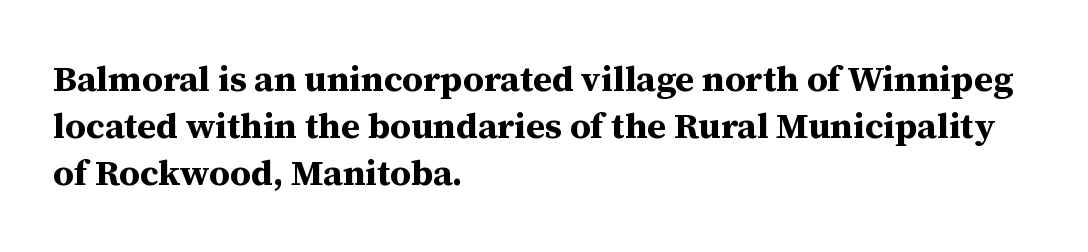
Q: Is the text bold? A: Yes.
Q: Is the text italic (slanted)? A: No, it is upright.
Q: Is the typeface a serif or a sans-serif typeface? A: Serif.
Q: Is the text underlined? A: No.
Q: How is the paragraph aligned? A: Left-aligned.
Q: Is the spacing between letters normal or unusually wide? A: Normal.
Q: Is the spacing between lines tight, normal or loose? A: Normal.
Q: Width (condensed, normal, or wide)? A: Normal.
Q: Stroke contrast? A: Medium.
Q: x-height? A: Medium.
Q: Monospaced? A: No.
